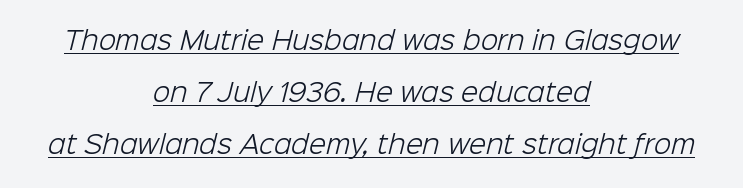
Q: Is the text bold? A: No.
Q: Is the text underlined? A: Yes.
Q: How is the paragraph aligned? A: Centered.
Q: Is the spacing between letters normal or unusually wide? A: Normal.
Q: Is the spacing between lines tight, normal or loose? A: Loose.
